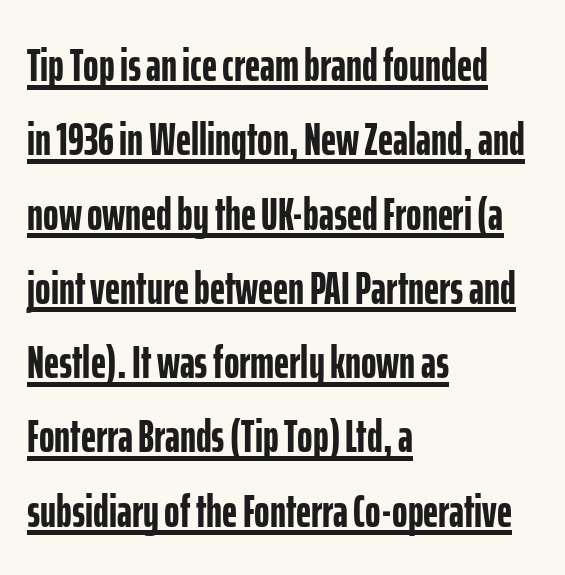
{"serif": "no", "italic": "no", "bold": "yes", "weight": "semibold", "width": "condensed", "stroke_contrast": "low", "x_height": "medium", "monospaced": "no", "underline": "yes", "align": "left", "line_spacing": "normal", "line_spacing_ratio": 1.58, "letter_spacing": "normal", "letter_spacing_em": 0.0, "glyph_px": 47}
